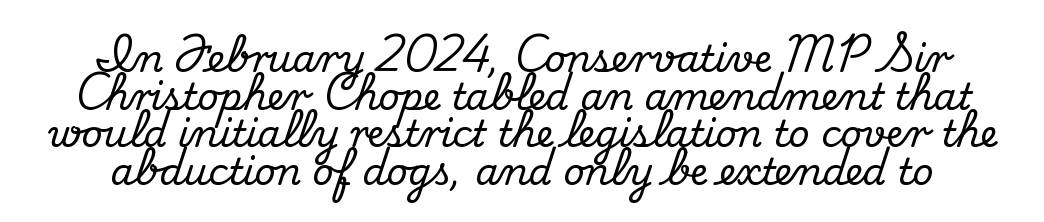
The image shows 37 px serif type; set tight line spacing (1.02x), normal letter spacing, not underlined; medium stroke contrast and a small x-height.
